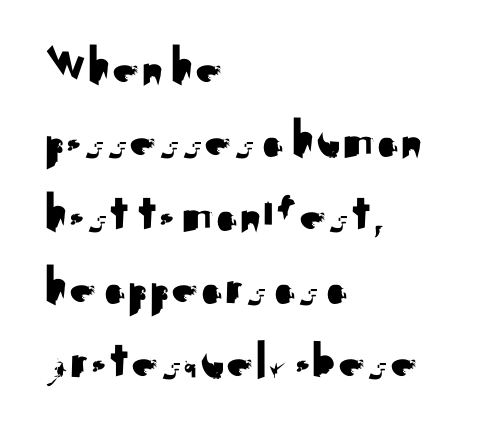
Letter spacing: default. The strip under each line holds only bare page. Normally led — the rows are evenly, conventionally spaced. Compared with a centered layout, this one pins lines to the left instead. Characters remain perfectly vertical along every line.
